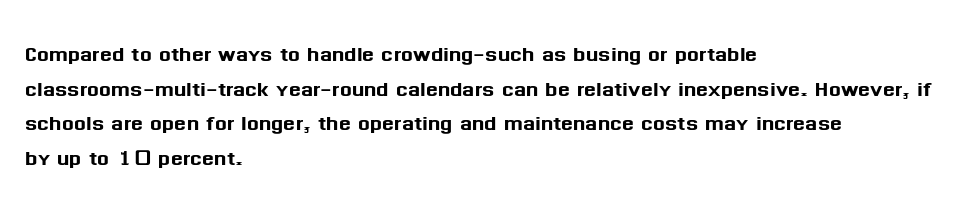
The image shows 28 px sans-serif type, upright; set left-aligned, line spacing 1.24x, normal letter spacing, not underlined; medium stroke contrast and a medium x-height.
